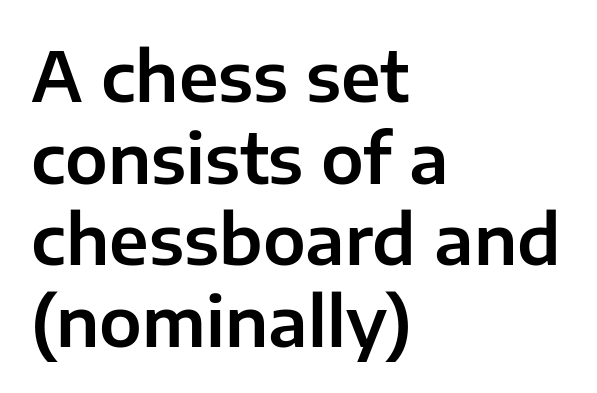
Q: Is the text italic (slanted)? A: No, it is upright.
Q: Is the typeface a serif or a sans-serif typeface? A: Sans-serif.
Q: Is the text underlined? A: No.
Q: How is the paragraph aligned? A: Left-aligned.
Q: Is the spacing between letters normal or unusually wide? A: Normal.
Q: Width (condensed, normal, or wide)? A: Normal.
Q: Stroke contrast? A: Low.
Q: x-height? A: Medium.
Q: Monospaced? A: No.
